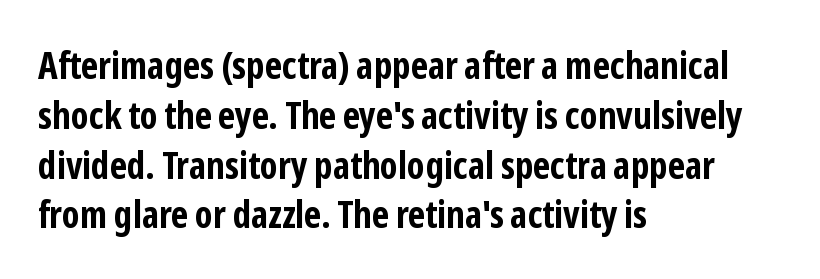
Q: Is the text bold? A: Yes.
Q: Is the text italic (slanted)? A: No, it is upright.
Q: Is the typeface a serif or a sans-serif typeface? A: Sans-serif.
Q: Is the text underlined? A: No.
Q: How is the paragraph aligned? A: Left-aligned.
Q: Is the spacing between letters normal or unusually wide? A: Normal.
Q: Is the spacing between lines tight, normal or loose? A: Normal.
Q: Width (condensed, normal, or wide)? A: Condensed.
Q: Stroke contrast? A: Low.
Q: x-height? A: Medium.
Q: Monospaced? A: No.
